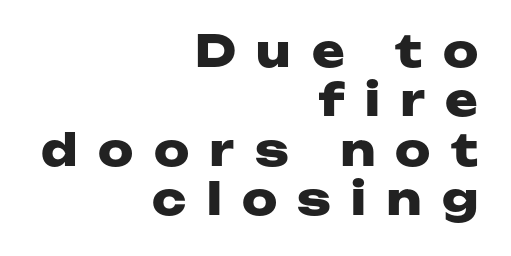
Q: Is the text bold? A: Yes.
Q: Is the text italic (slanted)? A: No, it is upright.
Q: Is the typeface a serif or a sans-serif typeface? A: Sans-serif.
Q: Is the text underlined? A: No.
Q: How is the paragraph aligned? A: Right-aligned.
Q: Is the spacing between letters normal or unusually wide? A: Unusually wide.
Q: Is the spacing between lines tight, normal or loose? A: Tight.
Q: Width (condensed, normal, or wide)? A: Wide.
Q: Stroke contrast? A: Low.
Q: x-height? A: Medium.
Q: Monospaced? A: No.
